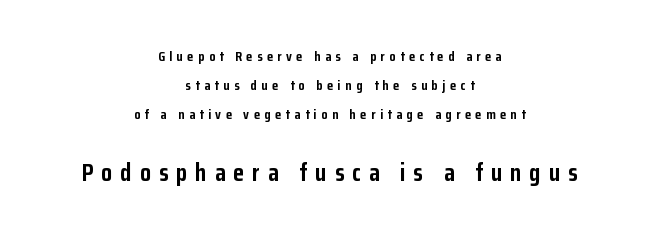
The image shows 25 px bold type, upright; set centered, loose line spacing (2.08x), unusually wide letter spacing (+0.32 em), not underlined; the second (bottom) block is 1.79x larger.
